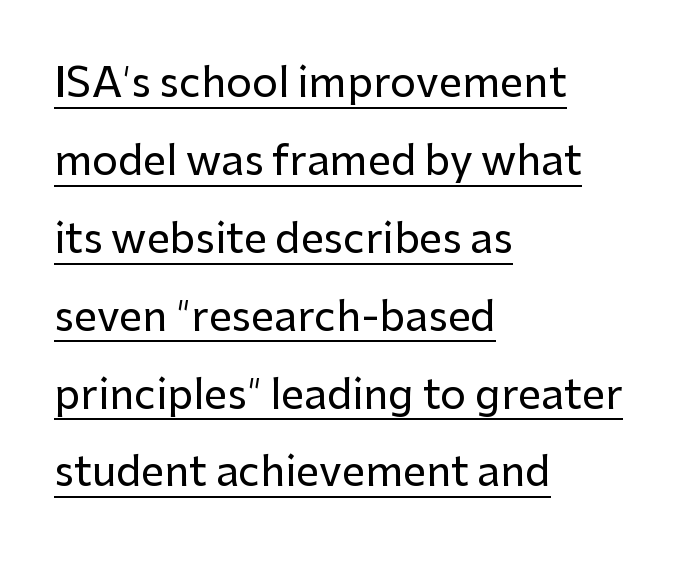
Q: Is the text italic (slanted)? A: No, it is upright.
Q: Is the typeface a serif or a sans-serif typeface? A: Sans-serif.
Q: Is the text underlined? A: Yes.
Q: How is the paragraph aligned? A: Left-aligned.
Q: Is the spacing between letters normal or unusually wide? A: Normal.
Q: Is the spacing between lines tight, normal or loose? A: Loose.
Q: Width (condensed, normal, or wide)? A: Normal.
Q: Stroke contrast? A: Low.
Q: x-height? A: Medium.
Q: Monospaced? A: No.
